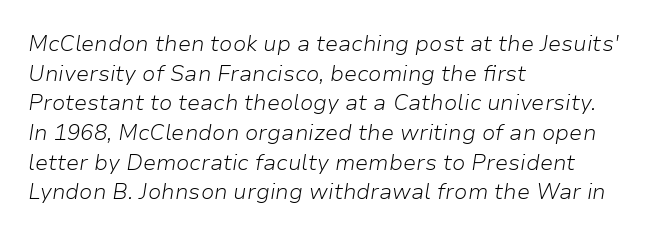
{"italic": "yes", "lean": "right", "slant_degrees": 9, "bold": "no", "underline": "no", "align": "left", "line_spacing": "normal", "line_spacing_ratio": 1.35, "letter_spacing": "normal", "letter_spacing_em": 0.0, "glyph_px": 22}
